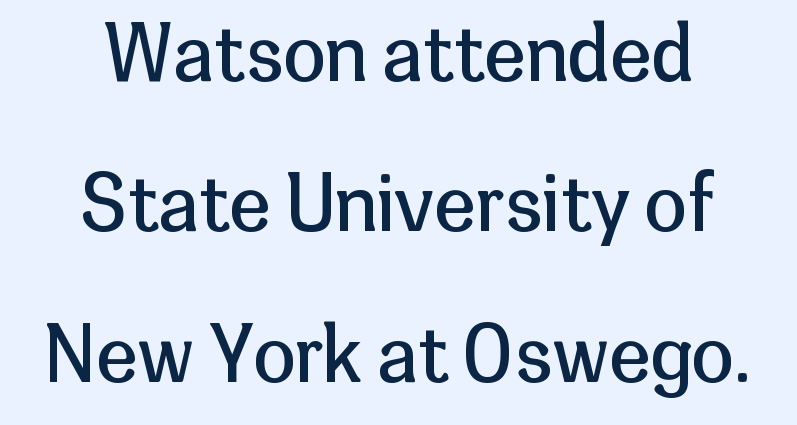
{"serif": "no", "italic": "no", "bold": "no", "weight": "regular", "width": "normal", "stroke_contrast": "low", "x_height": "medium", "monospaced": "no", "underline": "no", "align": "center", "line_spacing": "loose", "line_spacing_ratio": 1.98, "letter_spacing": "normal", "letter_spacing_em": 0.0, "glyph_px": 76}
